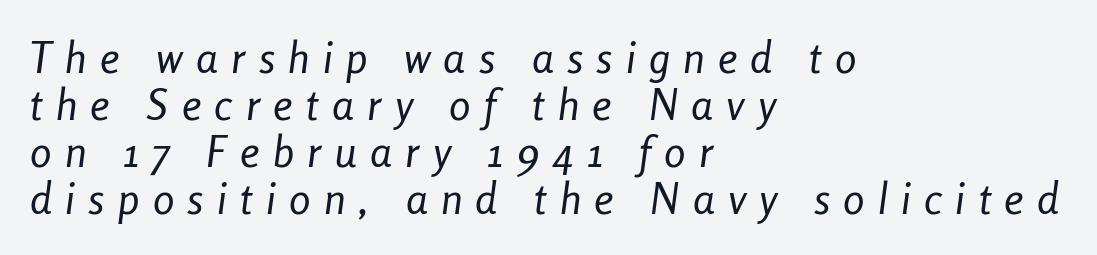
Q: Is the text bold? A: No.
Q: Is the text italic (slanted)? A: Yes, it leans right by about 8 degrees.
Q: Is the text underlined? A: No.
Q: How is the paragraph aligned? A: Left-aligned.
Q: Is the spacing between letters normal or unusually wide? A: Unusually wide.
Q: Is the spacing between lines tight, normal or loose? A: Tight.
Q: Width (condensed, normal, or wide)? A: Condensed.
Q: Stroke contrast? A: Low.
Q: x-height? A: Medium.
Q: Monospaced? A: No.
